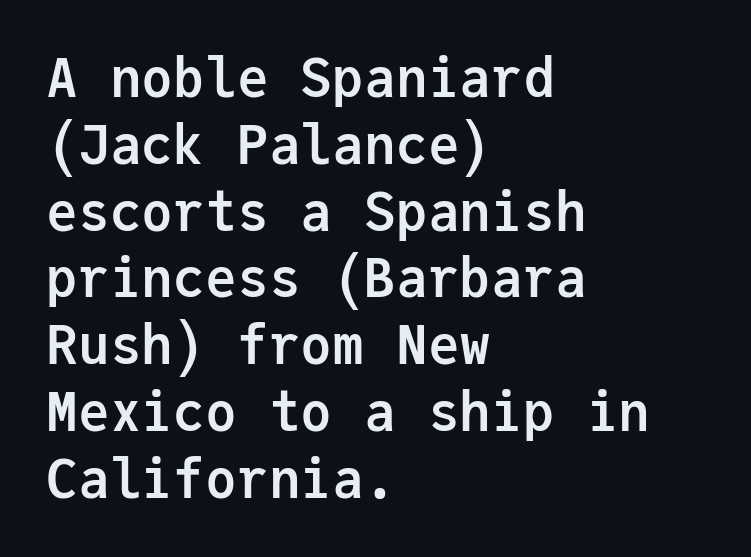
The image shows 53 px semibold sans-serif type, upright, monospaced; set left-aligned, normal line spacing (1.26x), normal letter spacing, not underlined; low stroke contrast and a medium x-height.
